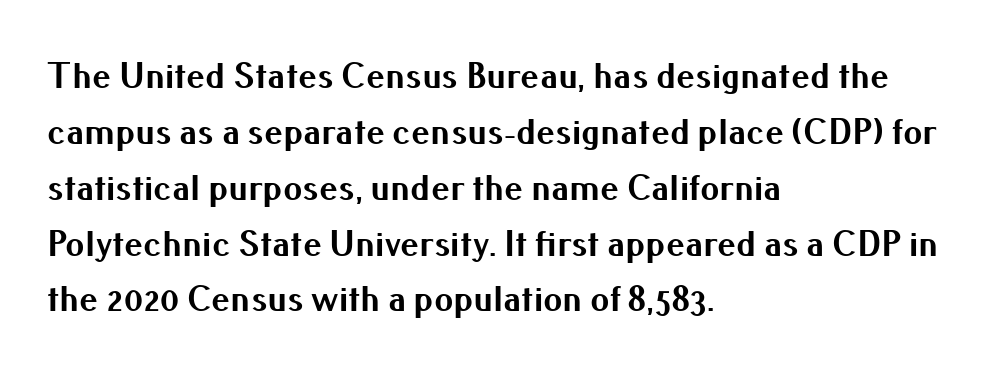
The image shows 38 px bold sans-serif type, upright; set left-aligned, normal line spacing (1.47x), normal letter spacing, not underlined; medium stroke contrast and a small x-height.
